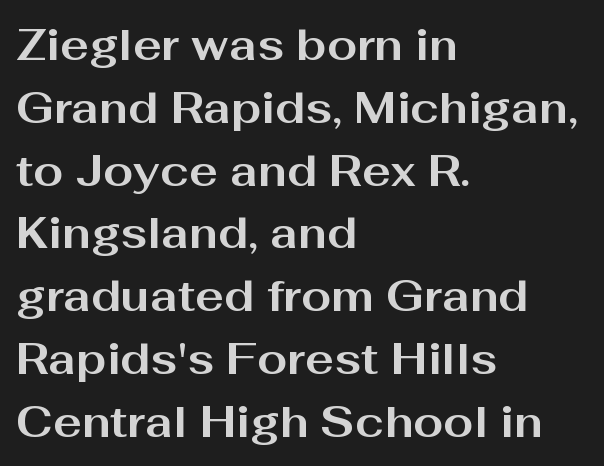
You could not count columns in this text — the font is proportionally spaced. Between one letter and the next there's only the usual sliver of space. Line beginnings align vertically; line endings do not. The face used here is a sans, in the tradition of grotesques and geometrics.
